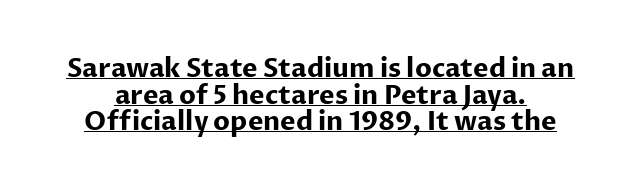
The image shows 26 px bold type, upright; set tight line spacing (1.02x), normal letter spacing, underlined.
